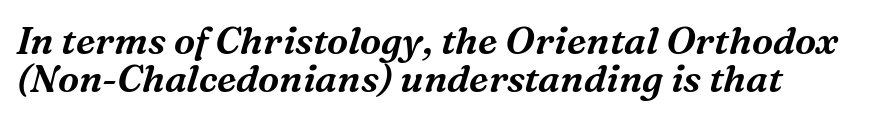
{"serif": "yes", "italic": "yes", "lean": "right", "slant_degrees": 16, "width": "normal", "stroke_contrast": "medium", "x_height": "medium", "monospaced": "no", "underline": "no", "line_spacing": "tight", "line_spacing_ratio": 0.99, "letter_spacing": "normal", "letter_spacing_em": 0.0, "glyph_px": 38}
